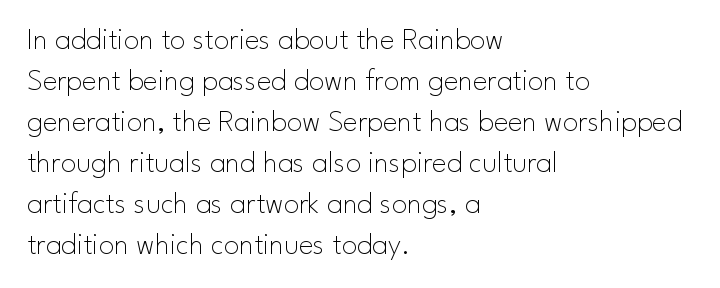
Looks like regular typesetting: each glyph gets only the width it needs. Teacher's note: observe the even left margin — that is flush-left alignment. Descenders hang freely into open space. Rendered with straight, roman letterforms. Default kerning and tracking; the words read as compact shapes. Unlike a traditional serif, this face leaves its strokes unadorned.
